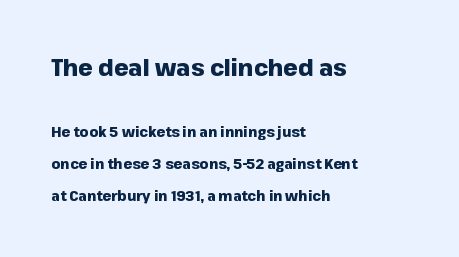
Q: Is the text bold? A: Yes.
Q: Is the text italic (slanted)? A: No, it is upright.
Q: Is the text underlined? A: No.
Q: How is the paragraph aligned? A: Left-aligned.
Q: Is the spacing between letters normal or unusually wide? A: Normal.
Q: Is the spacing between lines tight, normal or loose? A: Loose.
Q: Which block of text is set in a larger size, the first (top) or the second (bottom)? A: The first (top) one.
